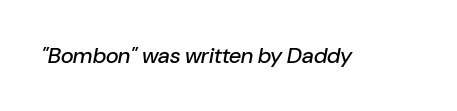
Compared with ordinary roman type, these characters are visibly tilted. Honestly, there is no underline to notice here at all. Caption: standard tracking, unaltered.
